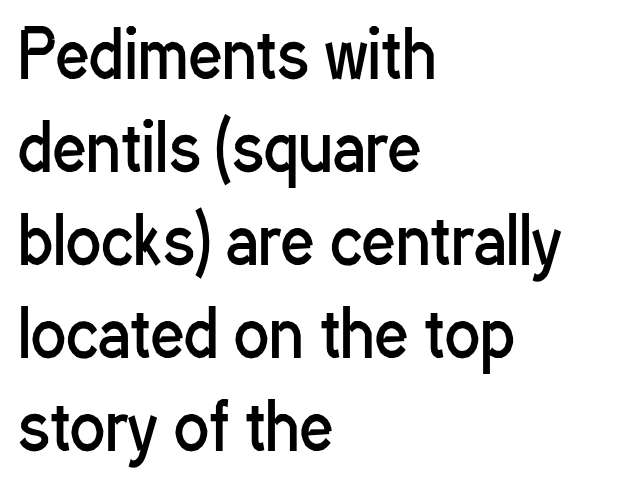
Note the varied advance widths — an 'i' is clearly narrower than an 'm'. Vertical strokes here are truly vertical. Default kerning and tracking; the words read as compact shapes. The paragraph shown leans on its left margin. The face looks like a standard text weight, possibly lighter.
